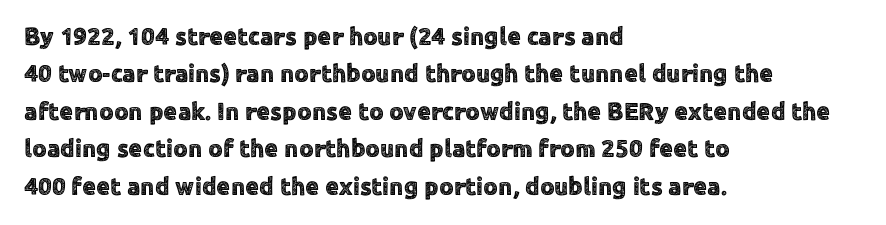
Q: Is the text italic (slanted)? A: No, it is upright.
Q: Is the text underlined? A: No.
Q: How is the paragraph aligned? A: Left-aligned.
Q: Is the spacing between letters normal or unusually wide? A: Normal.
Q: Is the spacing between lines tight, normal or loose? A: Normal.
